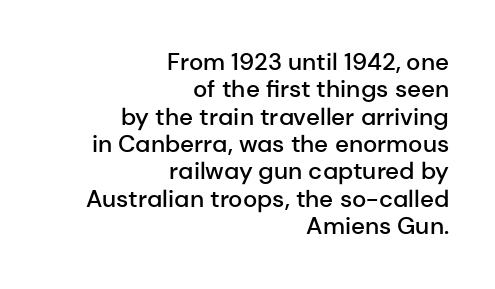
{"italic": "no", "bold": "semi", "underline": "no", "align": "right", "line_spacing": "tight", "line_spacing_ratio": 1.14, "letter_spacing": "normal", "letter_spacing_em": 0.0, "glyph_px": 24}
